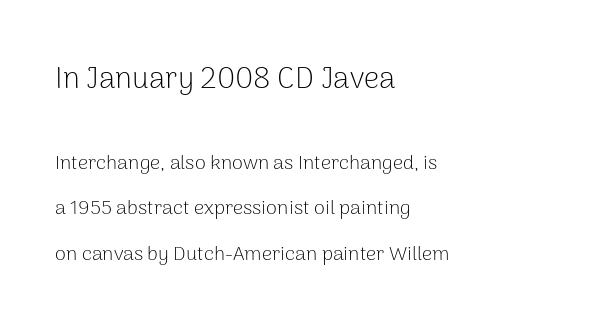
Q: Is the text bold? A: No.
Q: Is the text italic (slanted)? A: No, it is upright.
Q: Is the typeface a serif or a sans-serif typeface? A: Sans-serif.
Q: Is the text underlined? A: No.
Q: How is the paragraph aligned? A: Left-aligned.
Q: Is the spacing between letters normal or unusually wide? A: Normal.
Q: Is the spacing between lines tight, normal or loose? A: Loose.
Q: Which block of text is set in a larger size, the first (top) or the second (bottom)? A: The first (top) one.
Q: Width (condensed, normal, or wide)? A: Normal.
Q: Stroke contrast? A: Low.
Q: x-height? A: Medium.
Q: Monospaced? A: No.
